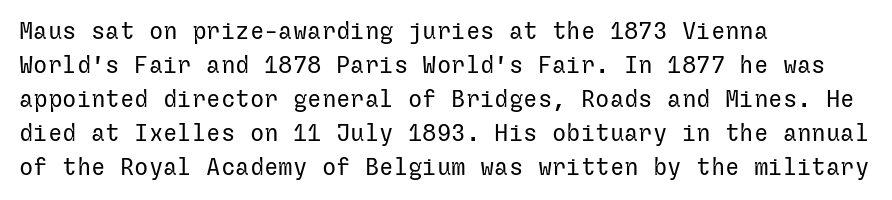
Just letters on the line, the space beneath them empty. The lines sit at an ordinary, default distance from one another. Reading down the block, your eye returns to a fixed left position each line. Think standard paragraph weight, or any step lighter than that.
